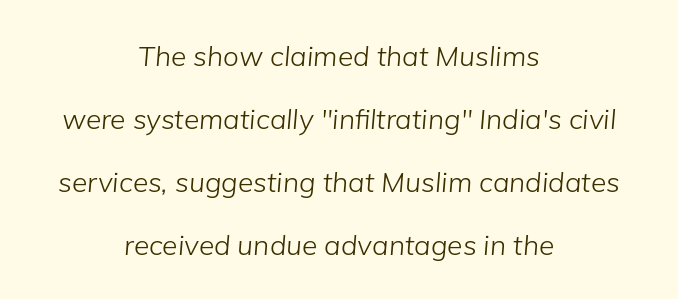
Q: Is the text bold? A: No.
Q: Is the text italic (slanted)? A: Yes, it leans right by about 5 degrees.
Q: Is the text underlined? A: No.
Q: How is the paragraph aligned? A: Centered.
Q: Is the spacing between letters normal or unusually wide? A: Normal.
Q: Is the spacing between lines tight, normal or loose? A: Loose.
Q: Width (condensed, normal, or wide)? A: Normal.
Q: Stroke contrast? A: Low.
Q: x-height? A: Medium.
Q: Monospaced? A: No.
